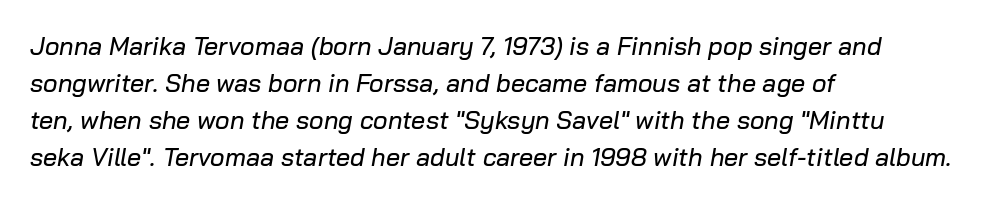
{"italic": "yes", "lean": "right", "slant_degrees": 10, "underline": "no", "align": "left", "line_spacing": "normal", "line_spacing_ratio": 1.48, "letter_spacing": "normal", "letter_spacing_em": 0.0, "glyph_px": 25}
